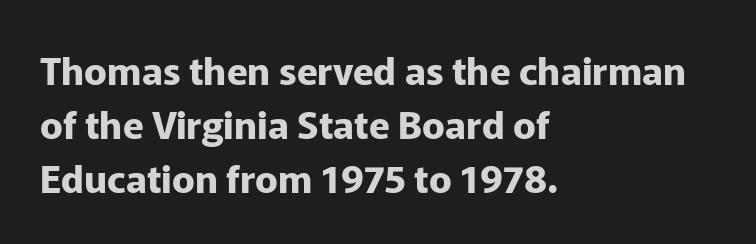
The image shows 38 px bold sans-serif type, upright; set left-aligned, normal line spacing (1.42x), normal letter spacing, not underlined; low stroke contrast and a medium x-height.
